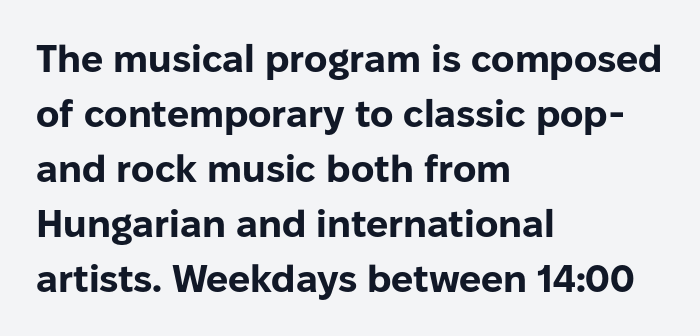
Style check: upright. Descenders hang freely into open space. One glance says typical: line gaps are just what's usual. This sample is left-justified, so line endings fall wherever the words run out. Does the type have serifs? No, each stem ends abruptly. Heavy-handed strokes throughout: this text is bold.
